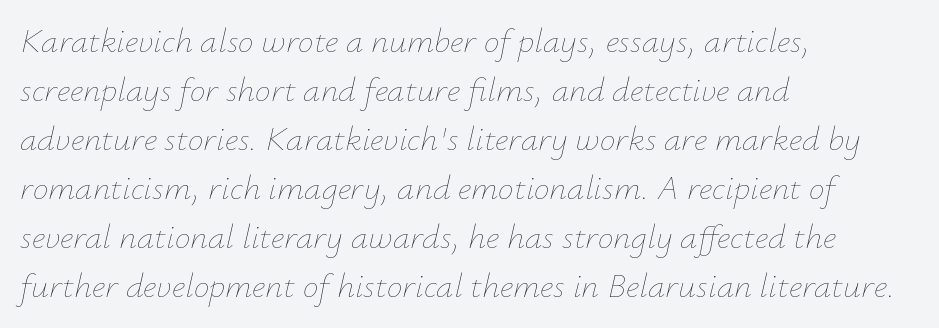
The image shows 35 px thin type, italic (leaning right); set left-aligned, normal line spacing (1.4x), normal letter spacing, not underlined; low stroke contrast and a small x-height.
